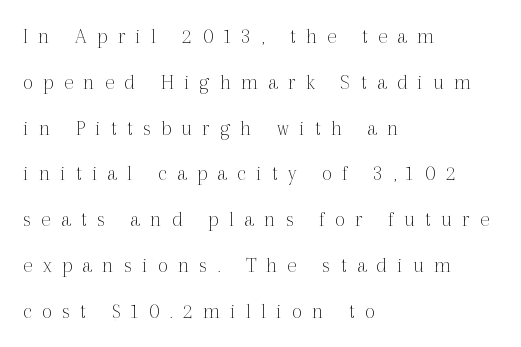
{"italic": "no", "bold": "no", "underline": "no", "align": "left", "line_spacing": "loose", "line_spacing_ratio": 2.08, "letter_spacing": "wide", "letter_spacing_em": 0.47, "glyph_px": 22}
